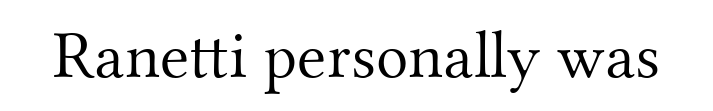
{"serif": "yes", "italic": "no", "bold": "no", "weight": "light", "width": "normal", "stroke_contrast": "medium", "x_height": "small", "monospaced": "no", "underline": "no", "letter_spacing": "normal", "letter_spacing_em": 0.0, "glyph_px": 67}
